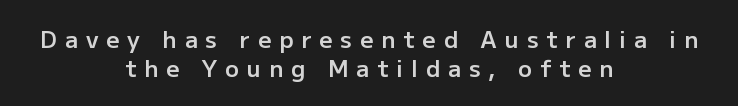
Q: Is the text bold? A: Semi-bold.
Q: Is the text italic (slanted)? A: No, it is upright.
Q: Is the text underlined? A: No.
Q: How is the paragraph aligned? A: Centered.
Q: Is the spacing between letters normal or unusually wide? A: Unusually wide.
Q: Is the spacing between lines tight, normal or loose? A: Normal.
